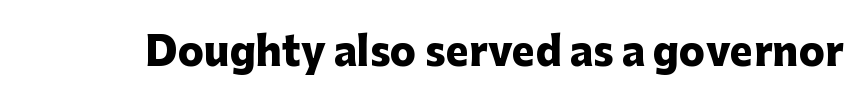
The image shows 39 px heavy sans-serif type, upright; set normal letter spacing, not underlined; low stroke contrast and a medium x-height.
